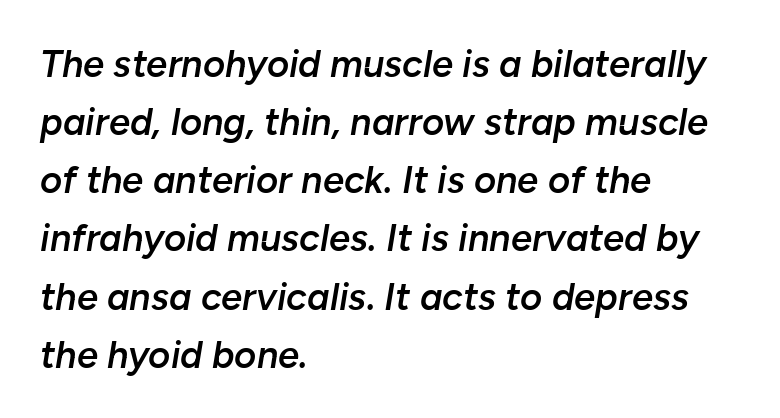
{"italic": "yes", "lean": "right", "slant_degrees": 10, "bold": "semi", "weight": "semibold", "width": "normal", "stroke_contrast": "low", "x_height": "medium", "monospaced": "no", "underline": "no", "align": "left", "line_spacing": "normal", "line_spacing_ratio": 1.53, "letter_spacing": "normal", "letter_spacing_em": 0.0, "glyph_px": 38}
